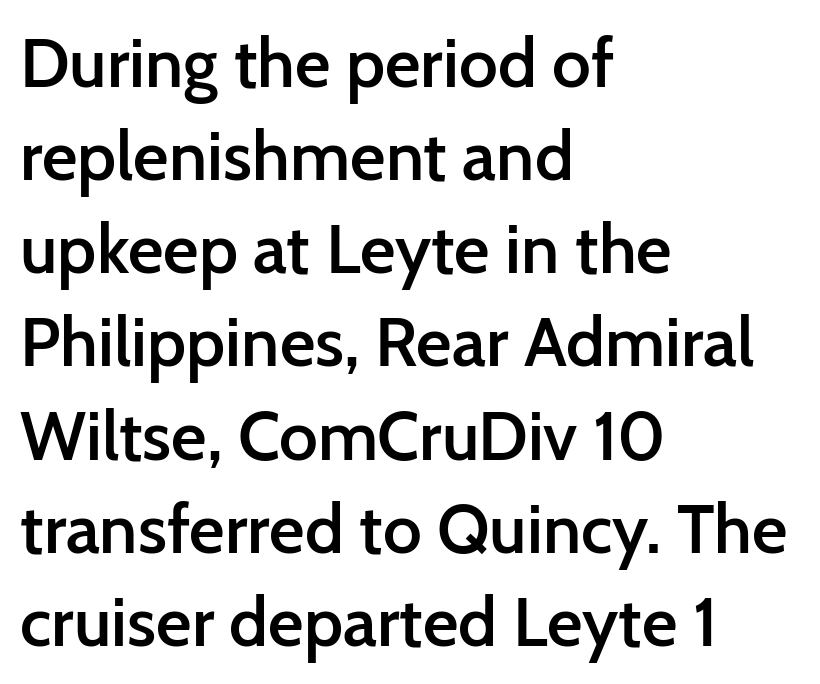
Nobody touched the tracking dial on this one. A sans-serif font was chosen for this passage. Each new line begins a customary step beneath the previous one. The typography opts for an upright posture over an oblique one. You could not count columns in this text — the font is proportionally spaced.
